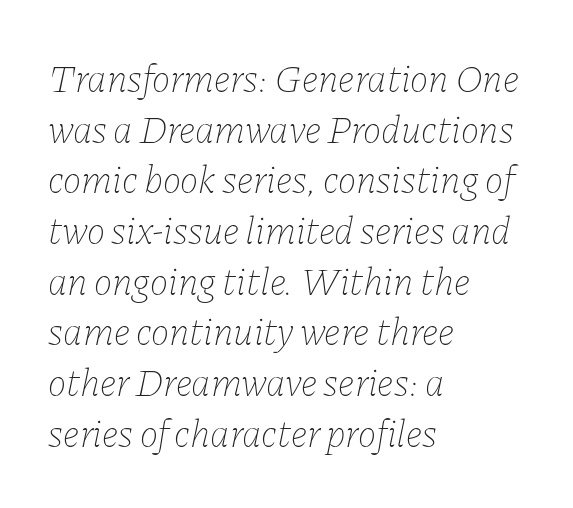
Leading matches the norm, producing a regular column. The paragraph shown leans on its left margin. The characters are drawn with everyday or finer stroke widths. You could not count columns in this text — the font is proportionally spaced. Plain, unruled lines of type. The specimen reads as italic at a glance.
